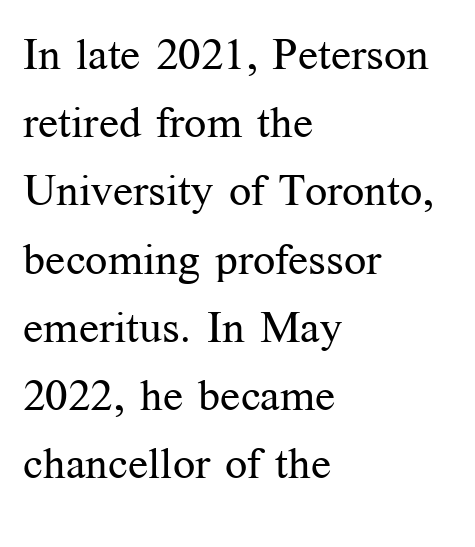
Looks like regular typesetting: each glyph gets only the width it needs. Rendered with straight, roman letterforms. No chunkiness to these letters — they're not bold. A typesetter would label this face a serif. The space between consecutive lines is moderate. The string is rendered with underlining switched off.
